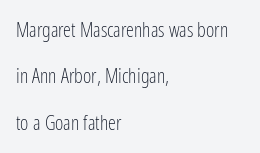
Glyph-to-glyph distance matches everyday printed text. These glyphs show unthickened strokes, regular width or finer. The specimen omits any rule beneath the text block's lines. The line-height multiplier appears high, well above default. The rendering anchors every line to the left-hand side. No italicization has been applied; the sample stays upright.
